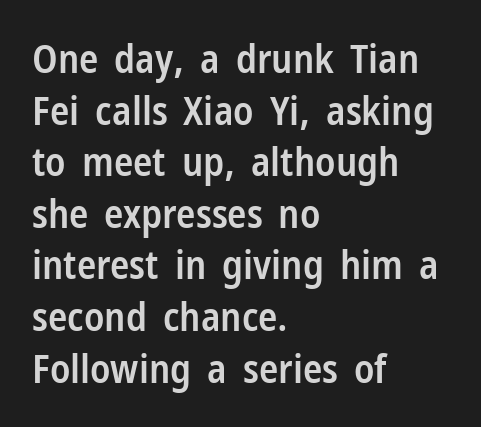
Q: Is the text bold? A: Semi-bold.
Q: Is the text italic (slanted)? A: No, it is upright.
Q: Is the typeface a serif or a sans-serif typeface? A: Sans-serif.
Q: Is the text underlined? A: No.
Q: How is the paragraph aligned? A: Left-aligned.
Q: Is the spacing between letters normal or unusually wide? A: Normal.
Q: Is the spacing between lines tight, normal or loose? A: Normal.
Q: Width (condensed, normal, or wide)? A: Condensed.
Q: Stroke contrast? A: Low.
Q: x-height? A: Medium.
Q: Monospaced? A: No.
